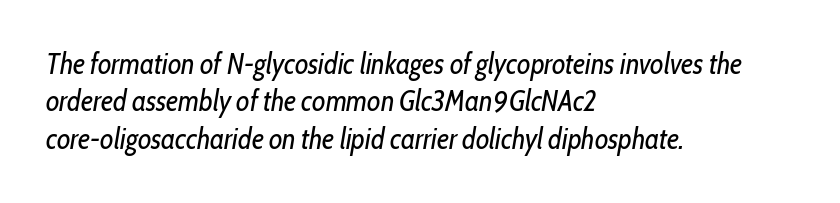
Q: Is the text bold? A: No.
Q: Is the text italic (slanted)? A: Yes, it leans right by about 10 degrees.
Q: Is the text underlined? A: No.
Q: How is the paragraph aligned? A: Left-aligned.
Q: Is the spacing between letters normal or unusually wide? A: Normal.
Q: Is the spacing between lines tight, normal or loose? A: Normal.
Q: Width (condensed, normal, or wide)? A: Condensed.
Q: Stroke contrast? A: Low.
Q: x-height? A: Medium.
Q: Monospaced? A: No.
